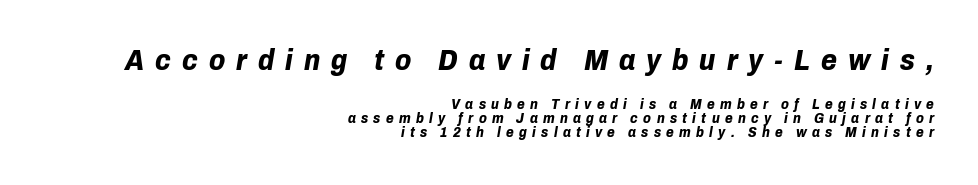
You could barely slide anything between these rows. You could not count columns in this text — the font is proportionally spaced. Here the first block reads like a headline and the second like body copy. Honestly, the letter spacing is so wide it's the main thing you notice.
